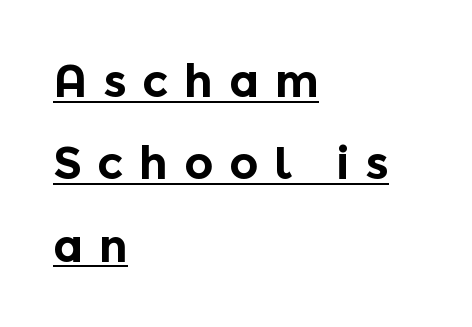
{"serif": "no", "italic": "no", "bold": "yes", "weight": "bold", "width": "normal", "x_height": "medium", "monospaced": "no", "underline": "yes", "align": "left", "line_spacing_ratio": 1.83, "letter_spacing": "wide", "letter_spacing_em": 0.35, "glyph_px": 45}
